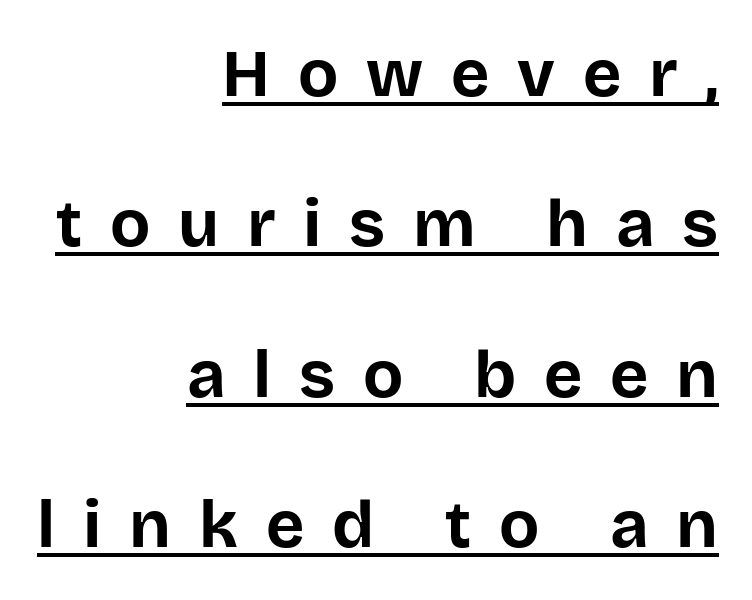
The passage is arranged like a letterhead date or caption credit — flush right. Tall strokes in this sample are plumb rather than angled. This sample uses expanded letter spacing, leaving extra air between glyphs. The font family rendered here belongs to the sans-serif group. The typesetter has applied underlining to the passage shown. Bold? Absolutely — the strokes are thick and heavy.
